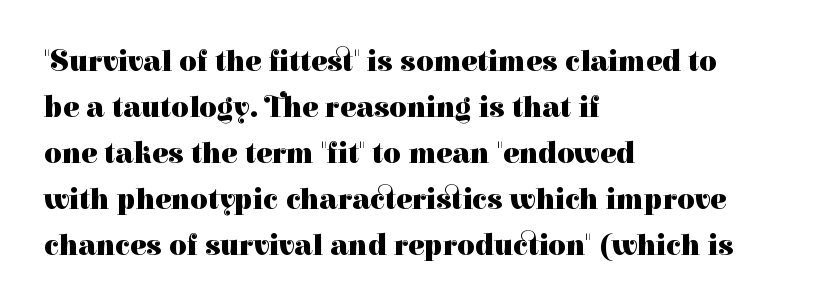
{"serif": "yes", "italic": "no", "bold": "yes", "weight": "heavy", "width": "normal", "stroke_contrast": "high", "x_height": "medium", "monospaced": "no", "underline": "no", "align": "left", "line_spacing": "normal", "line_spacing_ratio": 1.53, "letter_spacing": "normal", "letter_spacing_em": 0.0, "glyph_px": 30}
